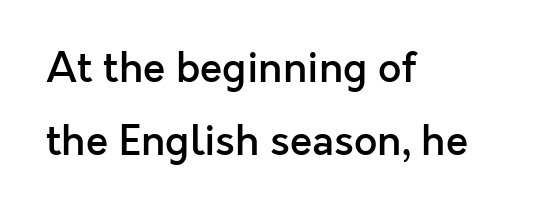
The image shows 41 px semibold sans-serif type, upright; set left-aligned, line spacing 1.79x, normal letter spacing, not underlined; a medium x-height.
